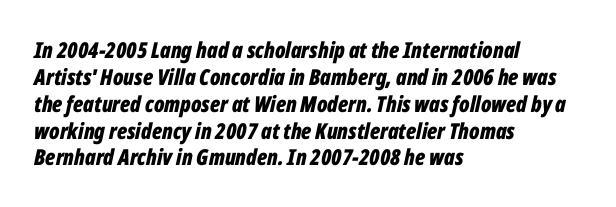
{"italic": "yes", "lean": "right", "slant_degrees": 12, "bold": "yes", "underline": "no", "align": "left", "line_spacing_ratio": 1.22, "letter_spacing": "normal", "letter_spacing_em": 0.0, "glyph_px": 22}
